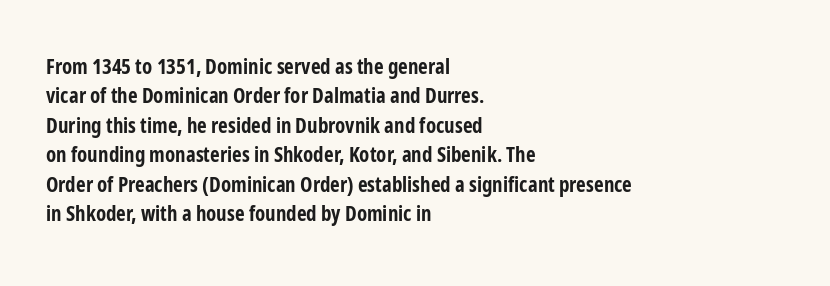
Q: Is the text bold? A: Yes.
Q: Is the text italic (slanted)? A: No, it is upright.
Q: Is the text underlined? A: No.
Q: How is the paragraph aligned? A: Left-aligned.
Q: Is the spacing between letters normal or unusually wide? A: Normal.
Q: Is the spacing between lines tight, normal or loose? A: Normal.
